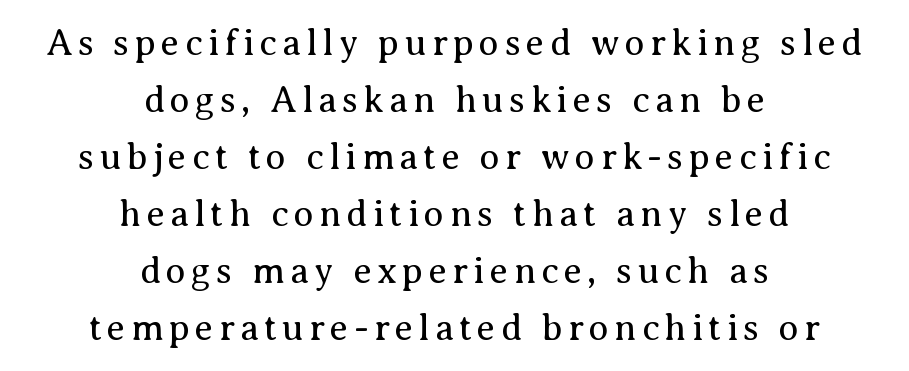
Q: Is the text bold? A: No.
Q: Is the text italic (slanted)? A: No, it is upright.
Q: Is the typeface a serif or a sans-serif typeface? A: Serif.
Q: Is the text underlined? A: No.
Q: How is the paragraph aligned? A: Centered.
Q: Is the spacing between lines tight, normal or loose? A: Normal.
Q: Width (condensed, normal, or wide)? A: Normal.
Q: Stroke contrast? A: Medium.
Q: x-height? A: Medium.
Q: Monospaced? A: No.
